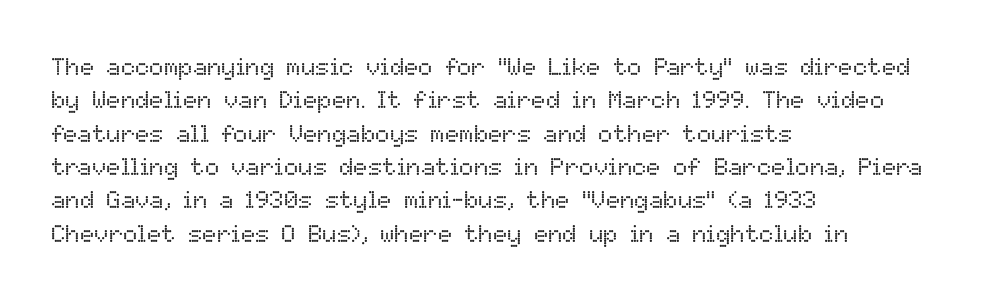
{"italic": "no", "bold": "no", "underline": "no", "align": "left", "line_spacing": "normal", "line_spacing_ratio": 1.39, "letter_spacing": "normal", "letter_spacing_em": 0.0, "glyph_px": 24}
